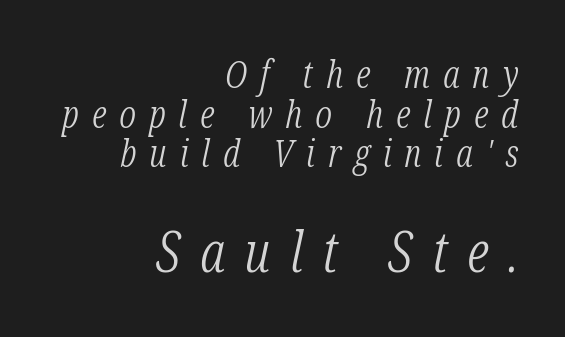
Compared with typical paragraphs, the rows here are closer together. The specimen omits any rule beneath the text block's lines. These lines are rendered in a variable-pitch font. No letter is thick-stroked: the sample isn't bold. The lines in this sample share a right terminus and differ only in where they begin. This sample uses an oblique cut, with every glyph tilted off the vertical.
